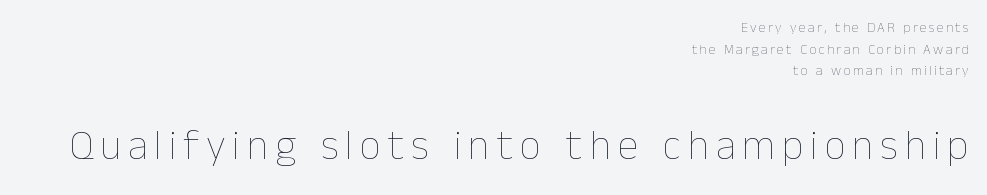
The image shows 42 px thin type, upright; set right-aligned, normal line spacing (1.55x), not underlined; the second (bottom) block is 3.0x larger; low stroke contrast and a medium x-height.
